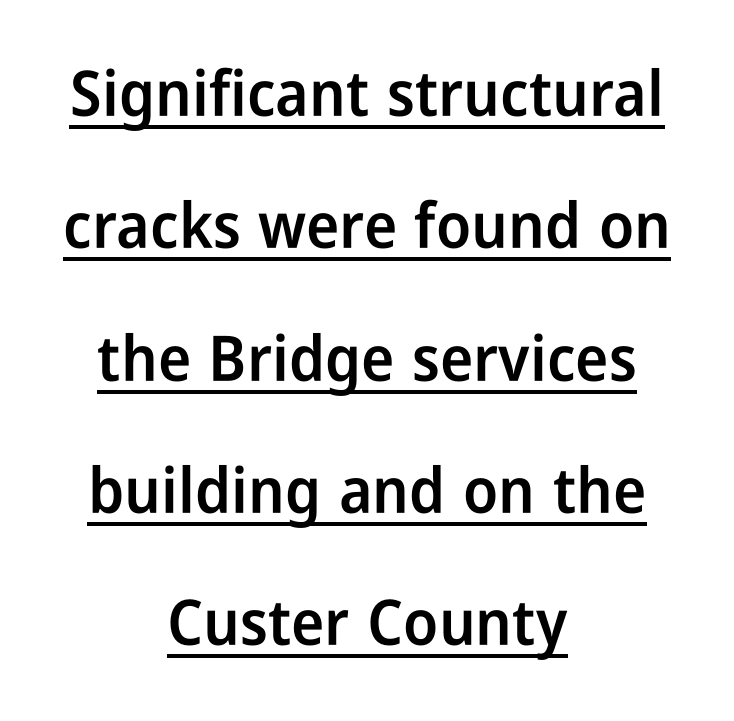
The image shows 63 px semibold, condensed sans-serif type, upright; set centered, loose line spacing (2.1x), normal letter spacing, underlined; low stroke contrast and a medium x-height.
